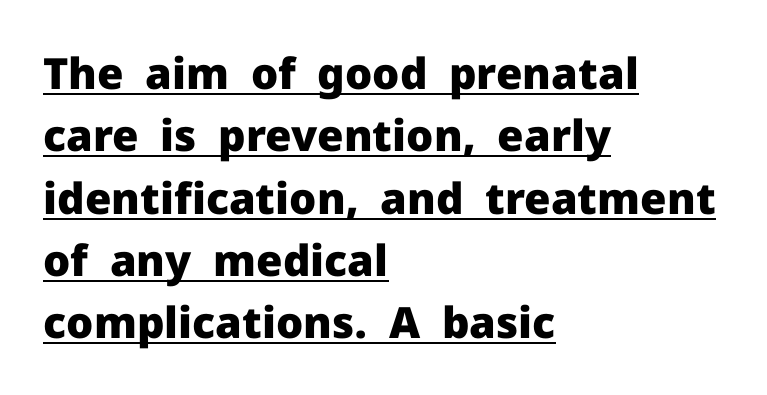
Q: Is the text bold? A: Yes.
Q: Is the text italic (slanted)? A: No, it is upright.
Q: Is the typeface a serif or a sans-serif typeface? A: Sans-serif.
Q: Is the text underlined? A: Yes.
Q: How is the paragraph aligned? A: Left-aligned.
Q: Is the spacing between letters normal or unusually wide? A: Normal.
Q: Is the spacing between lines tight, normal or loose? A: Normal.
Q: Width (condensed, normal, or wide)? A: Normal.
Q: Stroke contrast? A: Low.
Q: x-height? A: Medium.
Q: Monospaced? A: No.
